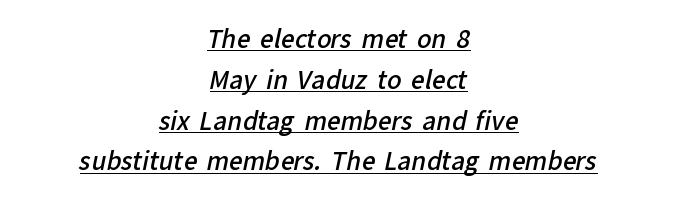
Caption: semibold face, moderately heavy strokes. In CSS terms this would be text-align: center. The letterforms sit shoulder to shoulder at normal distance. The specimen includes a rule beneath the text block's lines. A normal amount of white space separates one row of letters from the next.
